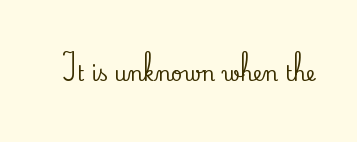
{"italic": "no", "underline": "no", "letter_spacing": "normal", "letter_spacing_em": 0.0, "glyph_px": 20}
